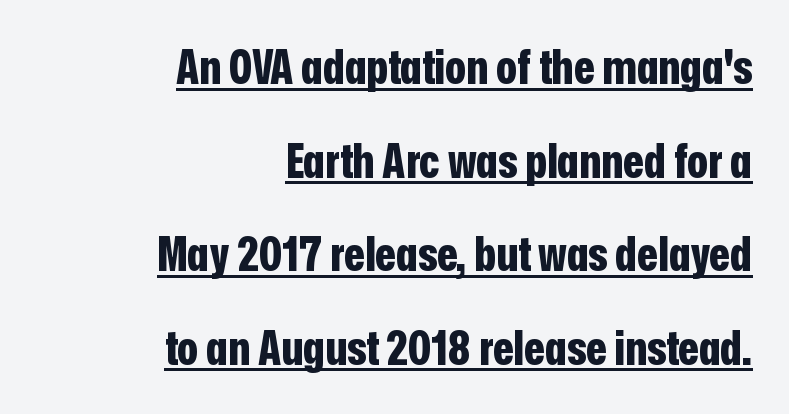
{"serif": "no", "italic": "no", "bold": "yes", "weight": "bold", "width": "condensed", "stroke_contrast": "low", "x_height": "medium", "monospaced": "no", "underline": "yes", "align": "right", "line_spacing": "loose", "line_spacing_ratio": 1.95, "letter_spacing": "normal", "letter_spacing_em": 0.0, "glyph_px": 48}
